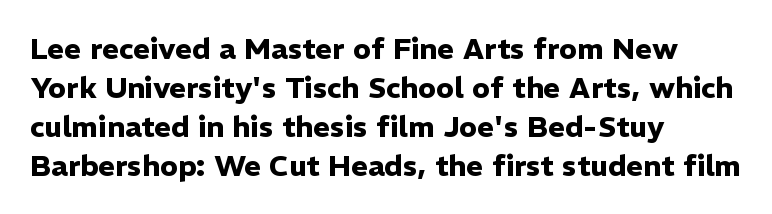
Type without underlining. What stands out about the letter spacing? Nothing — it is the standard amount. Typographic density is high because the face is bold. A typesetter would call this proportional, since set widths differ per character.
